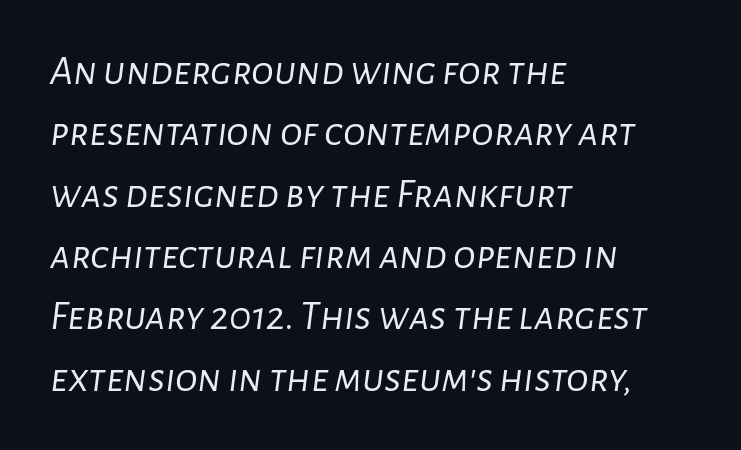
The image shows 42 px light type, italic (leaning right); set left-aligned, normal line spacing (1.46x), normal letter spacing, not underlined; low stroke contrast and a medium x-height.
